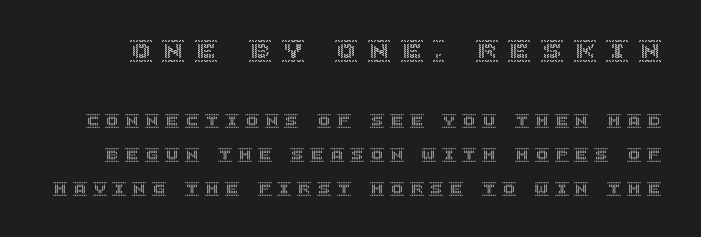
A roman cut, with each character standing at attention. The face used here appears at its bigger size in the upper chunk. Leading is clearly above the norm, producing a sparse column. No word sits above an underline.
